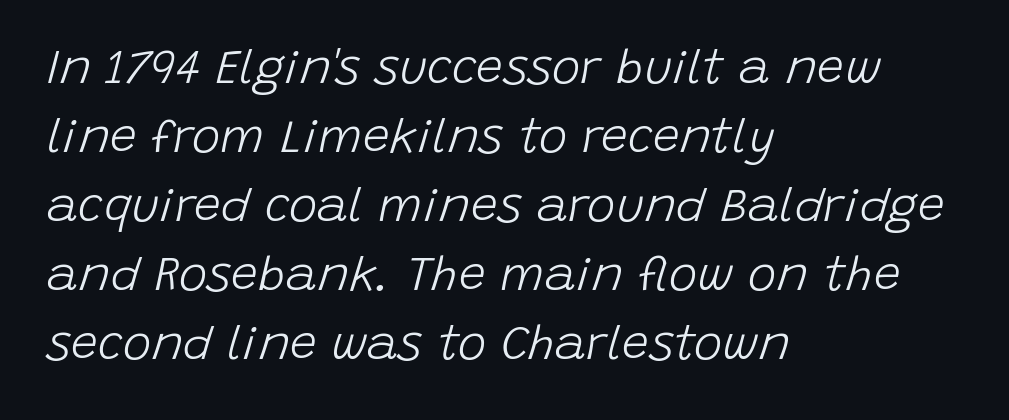
{"italic": "yes", "lean": "right", "slant_degrees": 15, "bold": "no", "weight": "light", "width": "normal", "stroke_contrast": "low", "x_height": "large", "monospaced": "no", "underline": "no", "align": "left", "line_spacing": "normal", "line_spacing_ratio": 1.44, "letter_spacing": "normal", "letter_spacing_em": 0.0, "glyph_px": 48}
